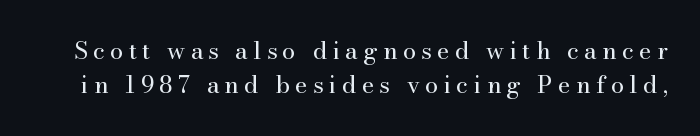
Q: Is the text bold? A: No.
Q: Is the text italic (slanted)? A: No, it is upright.
Q: Is the text underlined? A: No.
Q: Is the spacing between letters normal or unusually wide? A: Unusually wide.
Q: Is the spacing between lines tight, normal or loose? A: Normal.
